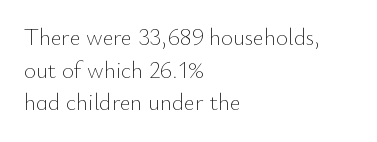
{"italic": "no", "bold": "no", "underline": "no", "align": "left", "line_spacing": "normal", "line_spacing_ratio": 1.42, "letter_spacing": "normal", "letter_spacing_em": 0.0, "glyph_px": 23}
